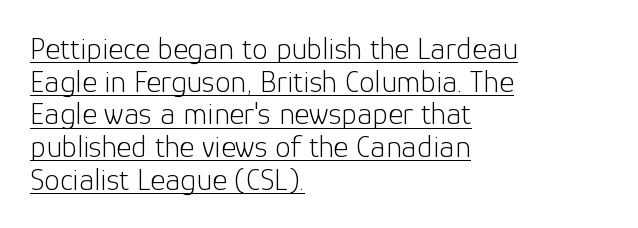
Left-aligned paragraph, ragged on the right. The rendering uses natural spacing where letterforms have individual widths. Note: no serifs on the glyphs. The cut favours lightness, reaching ordinary text weight at its darkest. Somebody hit Ctrl+U on this one — the words are underlined. Every stem runs plumb, perpendicular to the baseline.
